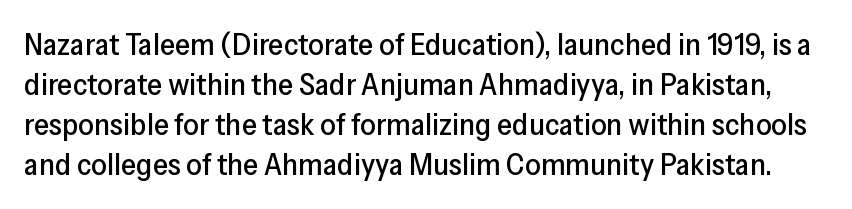
Q: Is the text italic (slanted)? A: No, it is upright.
Q: Is the typeface a serif or a sans-serif typeface? A: Sans-serif.
Q: Is the text underlined? A: No.
Q: Is the spacing between letters normal or unusually wide? A: Normal.
Q: Is the spacing between lines tight, normal or loose? A: Normal.
Q: Width (condensed, normal, or wide)? A: Normal.
Q: Stroke contrast? A: Low.
Q: x-height? A: Medium.
Q: Monospaced? A: No.
